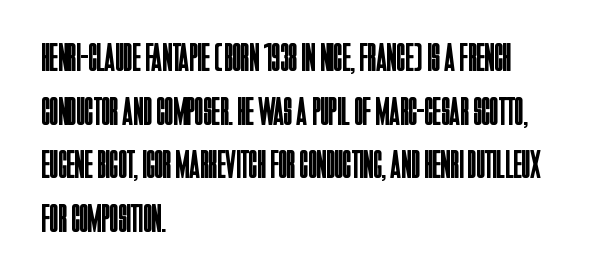
The image shows 40 px regular-weight, condensed sans-serif type, upright; set left-aligned, normal line spacing (1.34x), normal letter spacing, not underlined; low stroke contrast and a large x-height.
